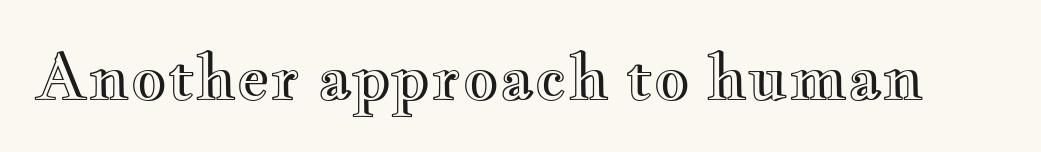
The letters advance in unequal steps, a hallmark of proportional type. This rendering leaves character spacing at its baseline value. The gap between lines stays unmarked. The letters stand straight up with perfectly vertical stems.
